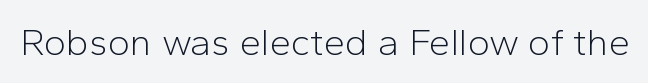
Q: Is the text bold? A: No.
Q: Is the text italic (slanted)? A: No, it is upright.
Q: Is the typeface a serif or a sans-serif typeface? A: Sans-serif.
Q: Is the text underlined? A: No.
Q: Is the spacing between letters normal or unusually wide? A: Normal.
Q: Width (condensed, normal, or wide)? A: Normal.
Q: Stroke contrast? A: Low.
Q: x-height? A: Medium.
Q: Monospaced? A: No.
